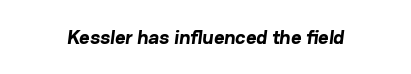
Standard letterfit; no display-style spreading of the glyphs. Plenty of ink on the page — the face is bold. The string is rendered with underlining switched off.
